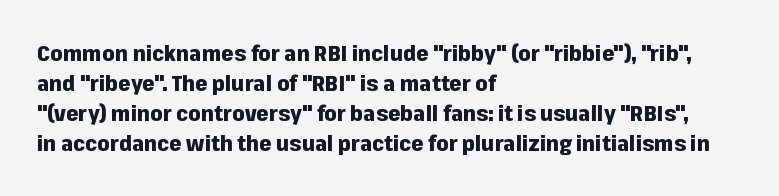
The paragraph shown leans on its left margin. This block has exactly the height ordinary leading produces. Italic: no, the glyphs are upright roman. The baseline area is clear.
